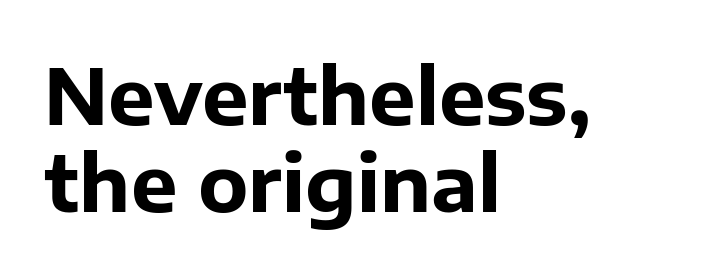
Q: Is the text bold? A: Yes.
Q: Is the text italic (slanted)? A: No, it is upright.
Q: Is the typeface a serif or a sans-serif typeface? A: Sans-serif.
Q: Is the text underlined? A: No.
Q: How is the paragraph aligned? A: Left-aligned.
Q: Is the spacing between letters normal or unusually wide? A: Normal.
Q: Is the spacing between lines tight, normal or loose? A: Tight.
Q: Width (condensed, normal, or wide)? A: Normal.
Q: Stroke contrast? A: Low.
Q: x-height? A: Medium.
Q: Monospaced? A: No.
